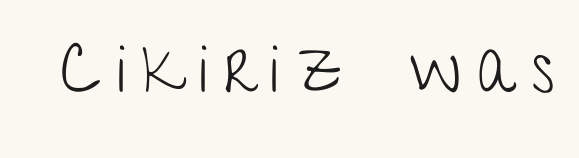
Q: Is the text bold? A: No.
Q: Is the text italic (slanted)? A: No, it is upright.
Q: Is the typeface a serif or a sans-serif typeface? A: Sans-serif.
Q: Is the text underlined? A: No.
Q: Is the spacing between letters normal or unusually wide? A: Unusually wide.
Q: Width (condensed, normal, or wide)? A: Condensed.
Q: Stroke contrast? A: Low.
Q: x-height? A: Medium.
Q: Monospaced? A: No.
